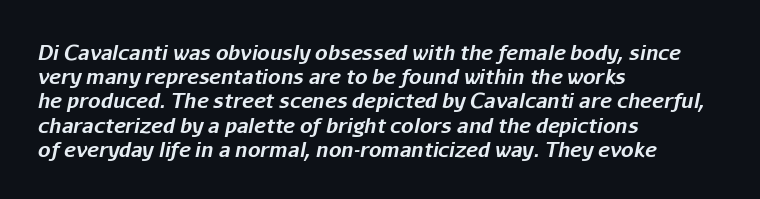
The image shows 20 px bold type, italic (leaning right); set left-aligned, line spacing 1.21x, normal letter spacing, not underlined.
